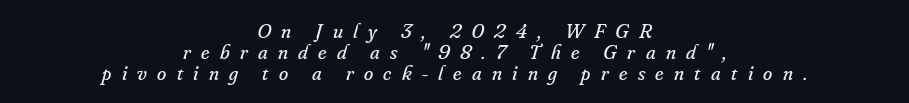
The image shows 21 px text type, italic (leaning right); set centered, tight line spacing (0.99x), unusually wide letter spacing (+0.49 em), not underlined.
